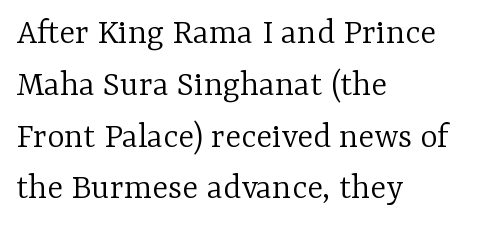
Q: Is the text bold? A: No.
Q: Is the text italic (slanted)? A: No, it is upright.
Q: Is the typeface a serif or a sans-serif typeface? A: Serif.
Q: Is the text underlined? A: No.
Q: How is the paragraph aligned? A: Left-aligned.
Q: Is the spacing between letters normal or unusually wide? A: Normal.
Q: Is the spacing between lines tight, normal or loose? A: Normal.
Q: Width (condensed, normal, or wide)? A: Normal.
Q: Stroke contrast? A: Low.
Q: x-height? A: Medium.
Q: Monospaced? A: No.
